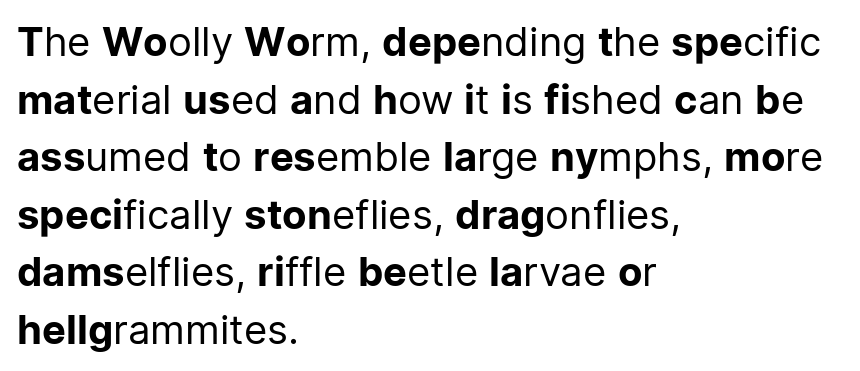
There is no visible air inserted between adjacent glyphs. This sample is left-justified, so line endings fall wherever the words run out. Unlike a traditional serif, this face leaves its strokes unadorned. Words float on clear page, feet unadorned. The letters advance in unequal steps, a hallmark of proportional type.
